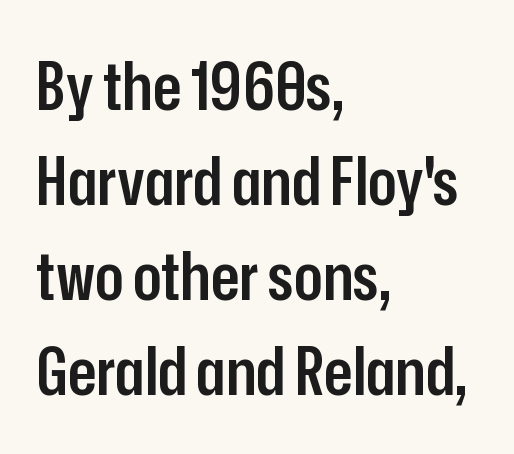
Q: Is the text bold? A: Semi-bold.
Q: Is the text italic (slanted)? A: No, it is upright.
Q: Is the typeface a serif or a sans-serif typeface? A: Sans-serif.
Q: Is the text underlined? A: No.
Q: How is the paragraph aligned? A: Left-aligned.
Q: Is the spacing between letters normal or unusually wide? A: Normal.
Q: Is the spacing between lines tight, normal or loose? A: Normal.
Q: Width (condensed, normal, or wide)? A: Condensed.
Q: Stroke contrast? A: Low.
Q: x-height? A: Medium.
Q: Monospaced? A: No.
